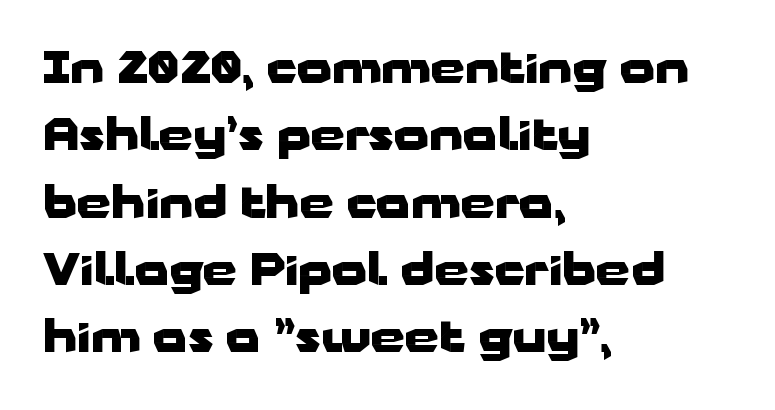
Q: Is the text bold? A: Yes.
Q: Is the text italic (slanted)? A: No, it is upright.
Q: Is the typeface a serif or a sans-serif typeface? A: Sans-serif.
Q: Is the text underlined? A: No.
Q: How is the paragraph aligned? A: Left-aligned.
Q: Is the spacing between letters normal or unusually wide? A: Normal.
Q: Is the spacing between lines tight, normal or loose? A: Normal.
Q: Width (condensed, normal, or wide)? A: Wide.
Q: Stroke contrast? A: Low.
Q: x-height? A: Medium.
Q: Monospaced? A: No.
